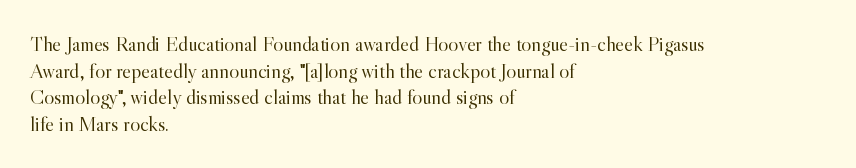
Summary of weight: not heavy and not bold. The vertical gap from one line to the next is medium. The type is set solid horizontally, with unmodified tracking. No italicization has been applied; the sample stays upright. The paragraph shown leans on its left margin. The gap between lines stays unmarked.
